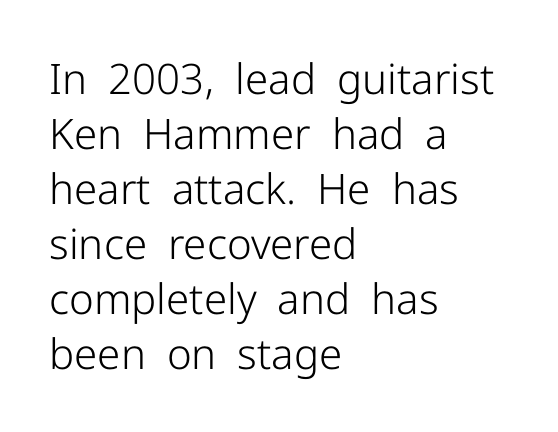
The image shows 42 px light sans-serif type, upright; set left-aligned, normal line spacing (1.31x), normal letter spacing, not underlined; low stroke contrast and a medium x-height.
